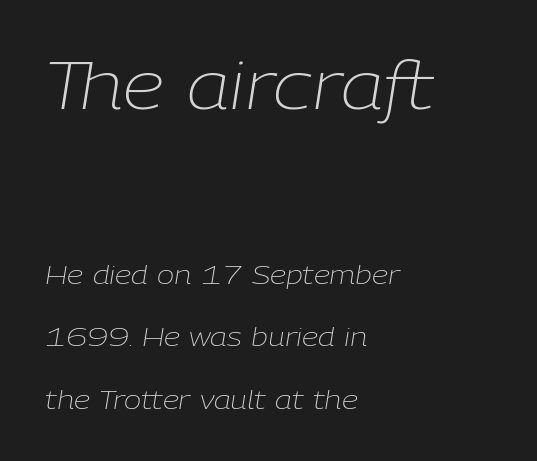
Q: Is the text bold? A: No.
Q: Is the text italic (slanted)? A: Yes, it leans right by about 9 degrees.
Q: Is the text underlined? A: No.
Q: How is the paragraph aligned? A: Left-aligned.
Q: Is the spacing between letters normal or unusually wide? A: Normal.
Q: Is the spacing between lines tight, normal or loose? A: Loose.
Q: Which block of text is set in a larger size, the first (top) or the second (bottom)? A: The first (top) one.
Q: Width (condensed, normal, or wide)? A: Normal.
Q: Stroke contrast? A: Low.
Q: x-height? A: Medium.
Q: Monospaced? A: No.
